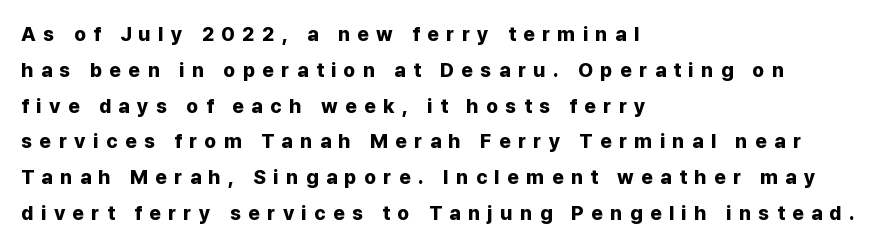
Strong, thick strokes mark this as bold type. Do the letters lean? They stand straight. Does the copy run flush right? No — it runs flush left. Plain, unruled lines of type. Is the letter spacing exaggerated? Yes — the characters are pushed far apart.
